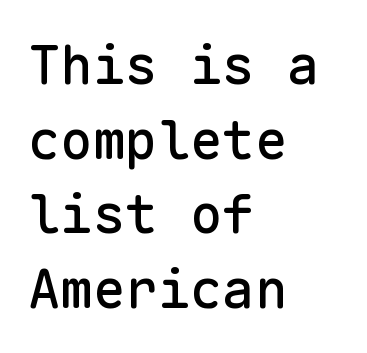
Q: Is the text italic (slanted)? A: No, it is upright.
Q: Is the typeface a serif or a sans-serif typeface? A: Sans-serif.
Q: Is the text underlined? A: No.
Q: How is the paragraph aligned? A: Left-aligned.
Q: Is the spacing between letters normal or unusually wide? A: Normal.
Q: Is the spacing between lines tight, normal or loose? A: Normal.
Q: Width (condensed, normal, or wide)? A: Normal.
Q: Stroke contrast? A: Low.
Q: x-height? A: Medium.
Q: Monospaced? A: Yes.
